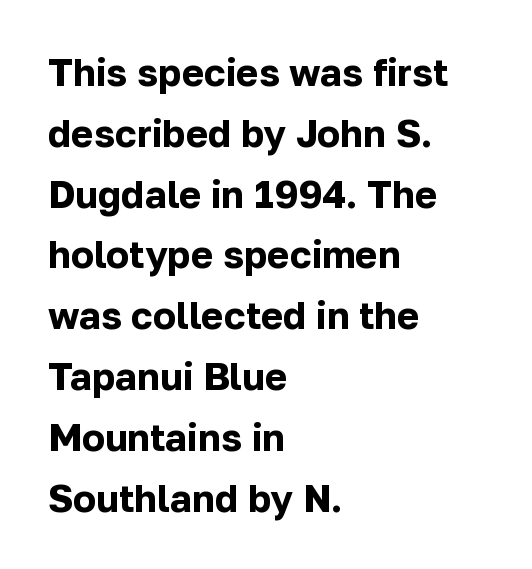
{"serif": "no", "italic": "no", "bold": "yes", "weight": "bold", "width": "normal", "stroke_contrast": "low", "x_height": "medium", "monospaced": "no", "underline": "no", "align": "left", "line_spacing": "normal", "line_spacing_ratio": 1.6, "letter_spacing": "normal", "letter_spacing_em": 0.0, "glyph_px": 38}
